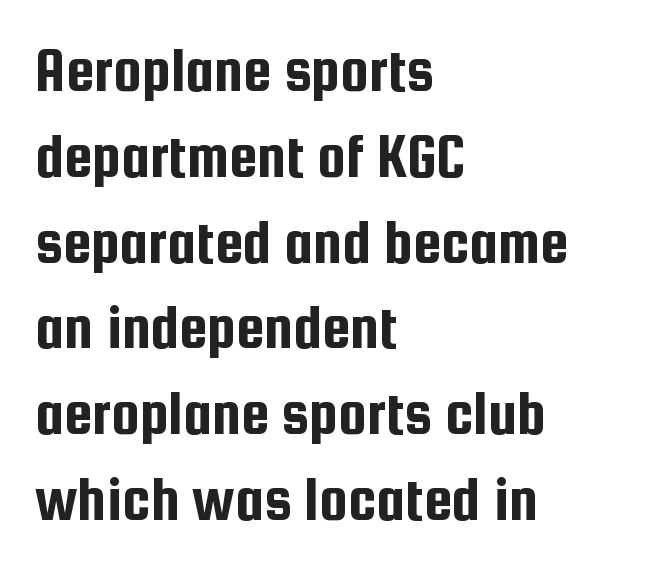
{"serif": "no", "italic": "no", "width": "condensed", "stroke_contrast": "low", "x_height": "medium", "monospaced": "no", "underline": "no", "align": "left", "line_spacing": "normal", "line_spacing_ratio": 1.34, "letter_spacing": "normal", "letter_spacing_em": 0.0, "glyph_px": 64}
